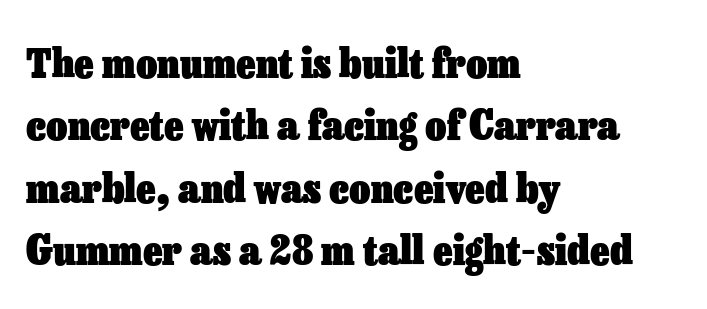
Quick note: interline space is typical. This is the regular roman posture of the typeface. A student would call this left alignment; a typographer would say flush left, rag right. Proportional: the letters do not fall into vertical columns.
